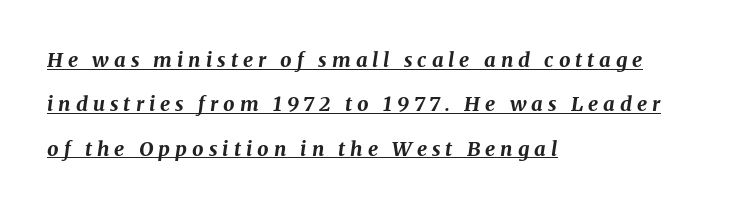
Q: Is the text bold? A: Yes.
Q: Is the text italic (slanted)? A: Yes, it leans right by about 8 degrees.
Q: Is the text underlined? A: Yes.
Q: How is the paragraph aligned? A: Left-aligned.
Q: Is the spacing between letters normal or unusually wide? A: Unusually wide.
Q: Is the spacing between lines tight, normal or loose? A: Loose.
